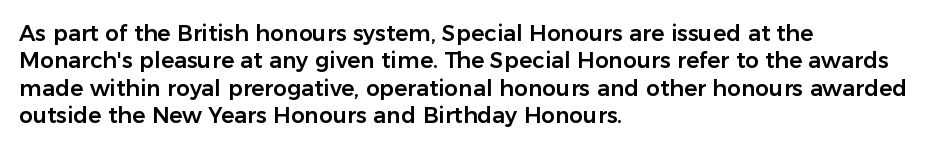
The image shows 22 px text type, upright; set left-aligned, normal line spacing (1.25x), normal letter spacing, not underlined.
